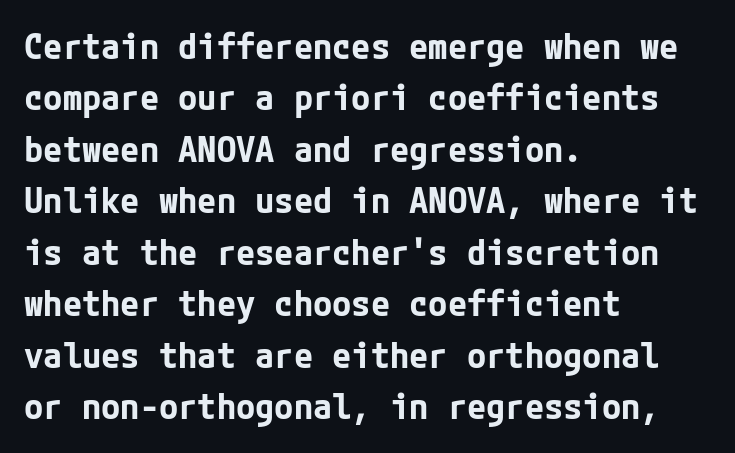
Caption: multi-line text, flush left, ragged right. This block has exactly the height ordinary leading produces. Any mark beneath the type? The region is blank. A dark, heavy texture on the line: the type is bold. Caption: standard tracking, unaltered.
